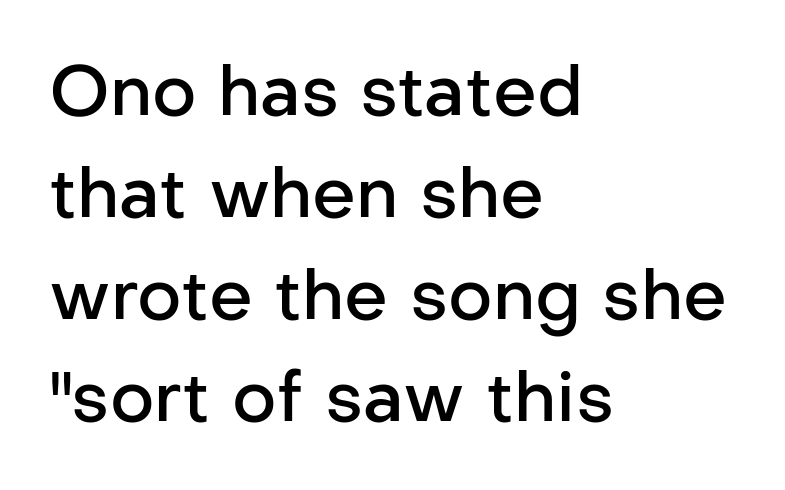
Q: Is the text bold? A: Semi-bold.
Q: Is the text italic (slanted)? A: No, it is upright.
Q: Is the typeface a serif or a sans-serif typeface? A: Sans-serif.
Q: Is the text underlined? A: No.
Q: How is the paragraph aligned? A: Left-aligned.
Q: Is the spacing between letters normal or unusually wide? A: Normal.
Q: Is the spacing between lines tight, normal or loose? A: Normal.
Q: Width (condensed, normal, or wide)? A: Normal.
Q: Stroke contrast? A: Low.
Q: x-height? A: Medium.
Q: Monospaced? A: No.
